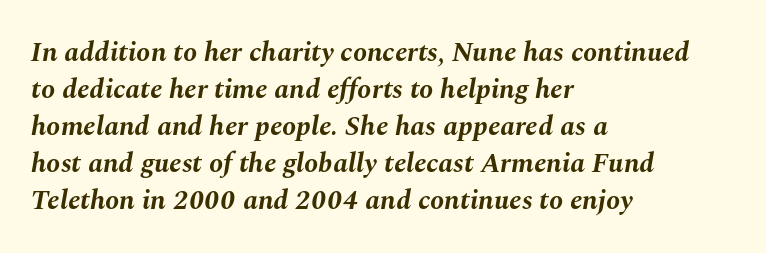
Vertically, the passage feels balanced, rows spaced as you'd expect. Slant detected: the letters are inclined. Heft: maximum for text — a bold. The horizontal fit of the characters is conventional and even.
